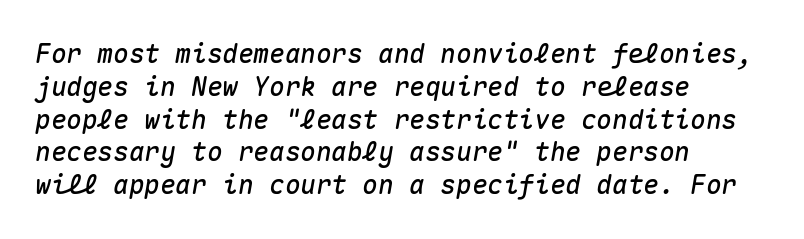
The rag falls on the right side of this text block. Quick note: italic. The tracking reads as untouched default to a designer's eye. A normal amount of white space separates one row of letters from the next. Nobody drew a line under any word here.
